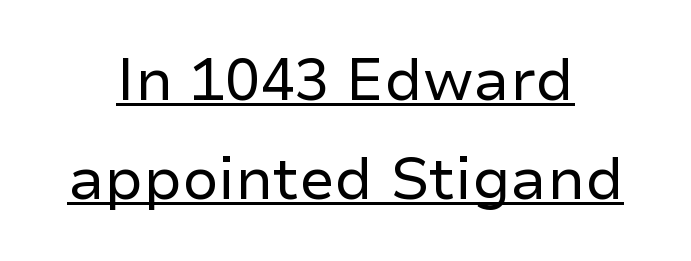
Q: Is the text bold? A: No.
Q: Is the text italic (slanted)? A: No, it is upright.
Q: Is the typeface a serif or a sans-serif typeface? A: Sans-serif.
Q: Is the text underlined? A: Yes.
Q: How is the paragraph aligned? A: Centered.
Q: Is the spacing between letters normal or unusually wide? A: Normal.
Q: Is the spacing between lines tight, normal or loose? A: Normal.
Q: Width (condensed, normal, or wide)? A: Normal.
Q: Stroke contrast? A: Low.
Q: x-height? A: Medium.
Q: Monospaced? A: No.
